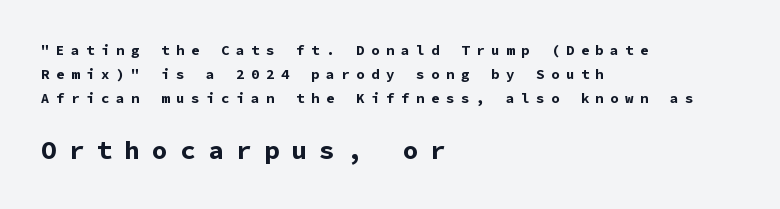
These lines have a slow, spaced-out rhythm from letter to letter. What's the leading like? Ordinary, nothing unusual. Check the space under the baseline: it is left empty. Notice how the stems are strictly vertical — no italics here. Typesetter's note: full bold, strokes at maximum text heaviness.
